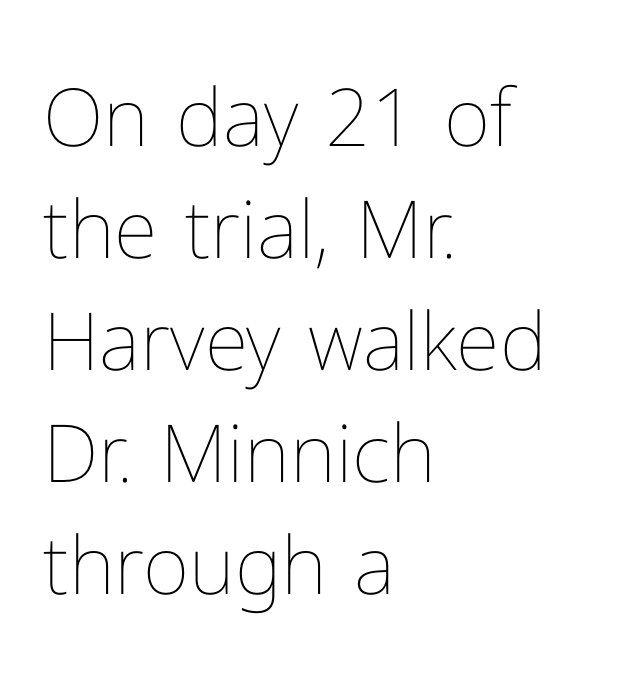
Q: Is the text bold? A: No.
Q: Is the text italic (slanted)? A: No, it is upright.
Q: Is the text underlined? A: No.
Q: How is the paragraph aligned? A: Left-aligned.
Q: Is the spacing between letters normal or unusually wide? A: Normal.
Q: Is the spacing between lines tight, normal or loose? A: Normal.
Q: Width (condensed, normal, or wide)? A: Normal.
Q: Stroke contrast? A: Low.
Q: x-height? A: Medium.
Q: Monospaced? A: No.
